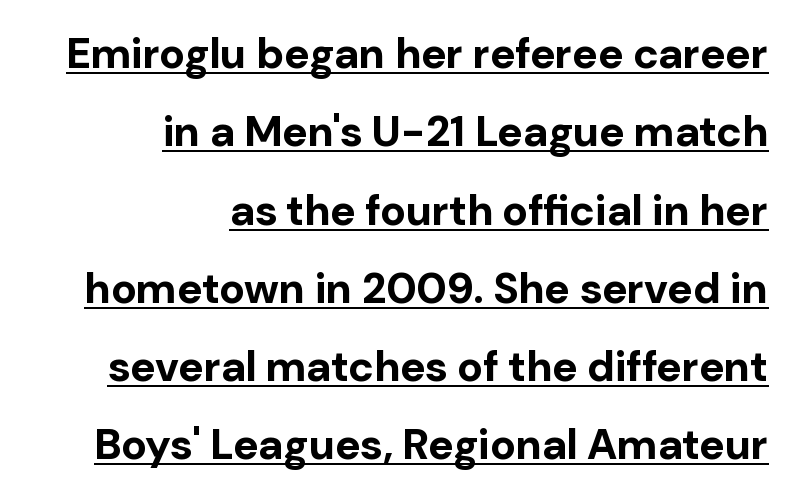
{"serif": "no", "italic": "no", "bold": "yes", "weight": "bold", "width": "normal", "stroke_contrast": "low", "x_height": "medium", "monospaced": "no", "underline": "yes", "align": "right", "line_spacing_ratio": 1.82, "letter_spacing": "normal", "letter_spacing_em": 0.0, "glyph_px": 43}
